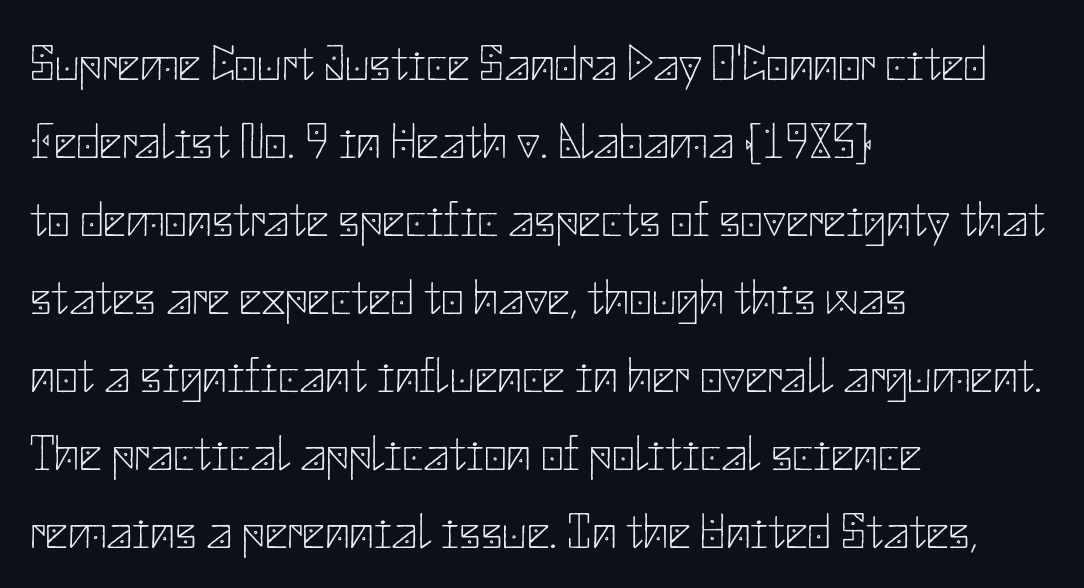
{"serif": "no", "italic": "no", "bold": "no", "weight": "thin", "width": "normal", "stroke_contrast": "low", "x_height": "small", "underline": "no", "align": "left", "line_spacing": "normal", "line_spacing_ratio": 1.56, "letter_spacing": "normal", "letter_spacing_em": 0.0, "glyph_px": 50}
